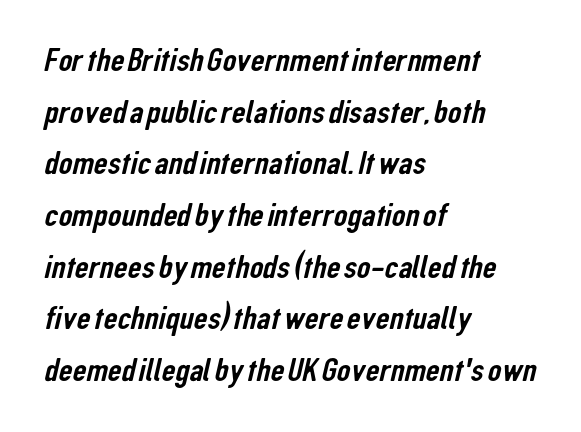
{"serif": "no", "width": "condensed", "stroke_contrast": "low", "x_height": "medium", "monospaced": "no", "underline": "no", "align": "left", "line_spacing": "normal", "line_spacing_ratio": 1.52, "letter_spacing": "normal", "letter_spacing_em": 0.0, "glyph_px": 34}
